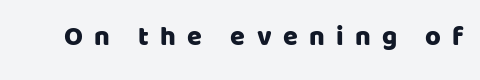
Q: Is the text italic (slanted)? A: No, it is upright.
Q: Is the text underlined? A: No.
Q: Is the spacing between letters normal or unusually wide? A: Unusually wide.
